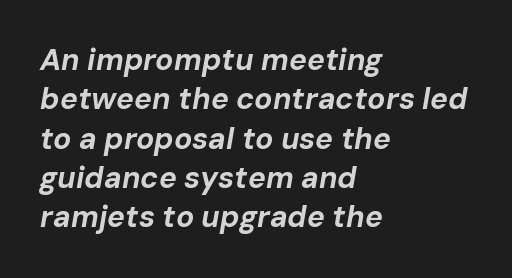
The image shows 30 px bold type, italic (leaning right); set left-aligned, normal line spacing (1.31x), normal letter spacing, not underlined; low stroke contrast and a medium x-height.
